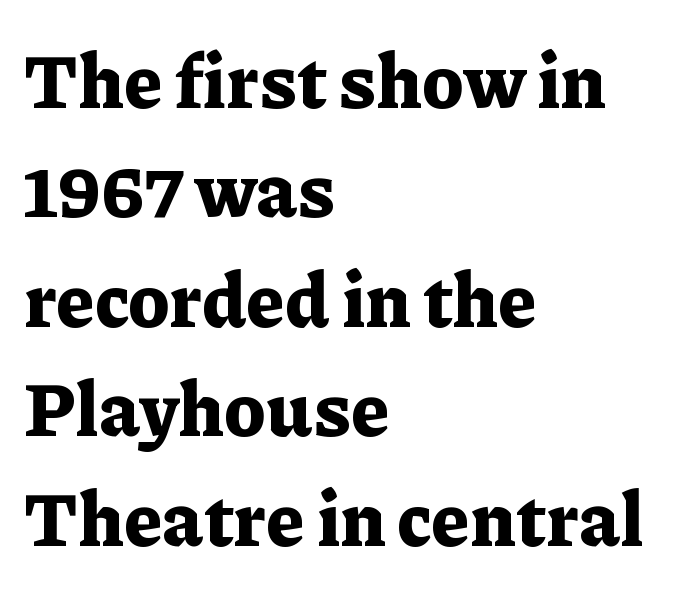
Q: Is the text bold? A: Yes.
Q: Is the text italic (slanted)? A: No, it is upright.
Q: Is the typeface a serif or a sans-serif typeface? A: Serif.
Q: Is the text underlined? A: No.
Q: How is the paragraph aligned? A: Left-aligned.
Q: Is the spacing between letters normal or unusually wide? A: Normal.
Q: Is the spacing between lines tight, normal or loose? A: Normal.
Q: Width (condensed, normal, or wide)? A: Normal.
Q: Stroke contrast? A: Low.
Q: x-height? A: Medium.
Q: Monospaced? A: No.
